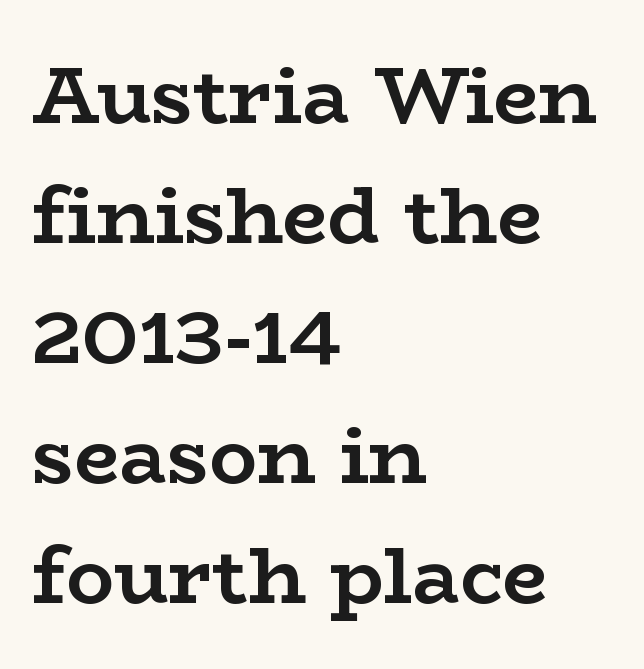
These lines keep a tight, regular rhythm from letter to letter. Whoever set this chose a conventional vertical rhythm. A typesetter would mark this as roman, not italic. The glyphs have the mass of a bold cut.
